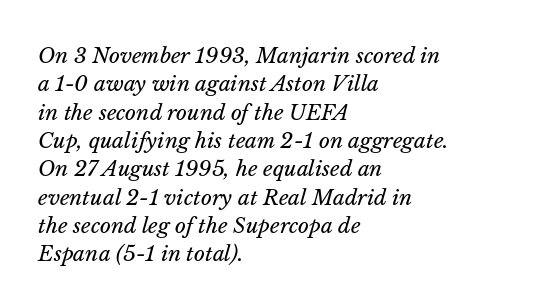
{"italic": "yes", "lean": "right", "slant_degrees": 14, "bold": "no", "underline": "no", "align": "left", "line_spacing": "normal", "line_spacing_ratio": 1.35, "letter_spacing": "normal", "letter_spacing_em": 0.0, "glyph_px": 21}
